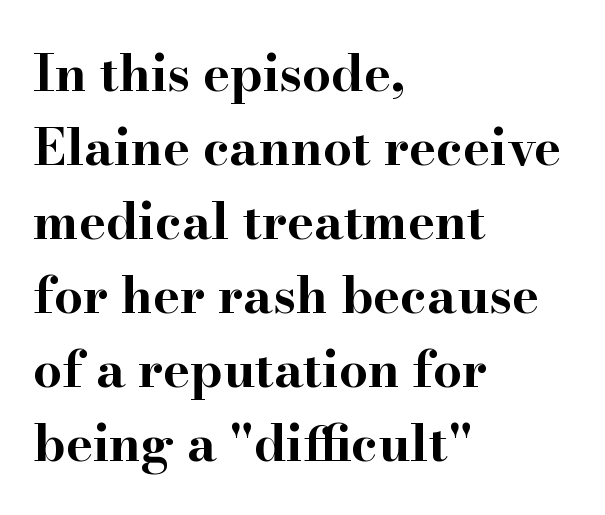
Q: Is the text bold? A: Yes.
Q: Is the text italic (slanted)? A: No, it is upright.
Q: Is the typeface a serif or a sans-serif typeface? A: Serif.
Q: Is the text underlined? A: No.
Q: How is the paragraph aligned? A: Left-aligned.
Q: Is the spacing between letters normal or unusually wide? A: Normal.
Q: Is the spacing between lines tight, normal or loose? A: Normal.
Q: Width (condensed, normal, or wide)? A: Wide.
Q: Stroke contrast? A: High.
Q: x-height? A: Small.
Q: Monospaced? A: No.
